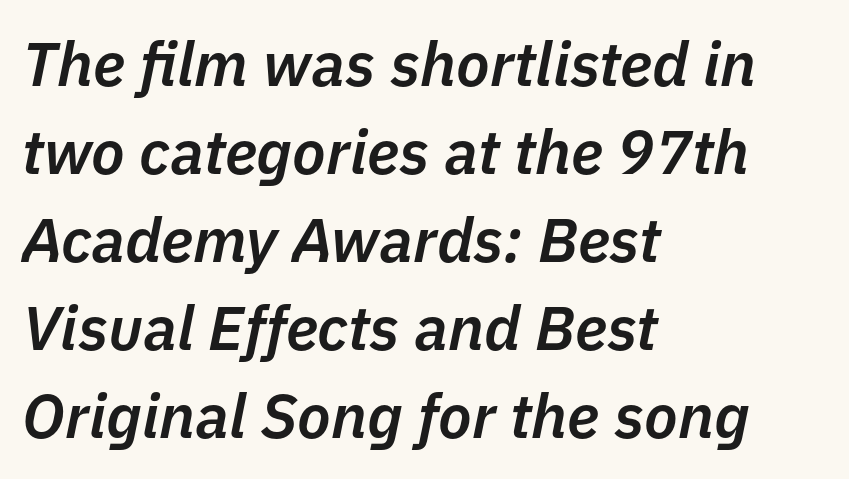
{"italic": "yes", "lean": "right", "slant_degrees": 11, "bold": "semi", "weight": "semibold", "width": "normal", "stroke_contrast": "low", "x_height": "medium", "monospaced": "no", "underline": "no", "align": "left", "line_spacing": "normal", "line_spacing_ratio": 1.42, "letter_spacing": "normal", "letter_spacing_em": 0.0, "glyph_px": 62}
